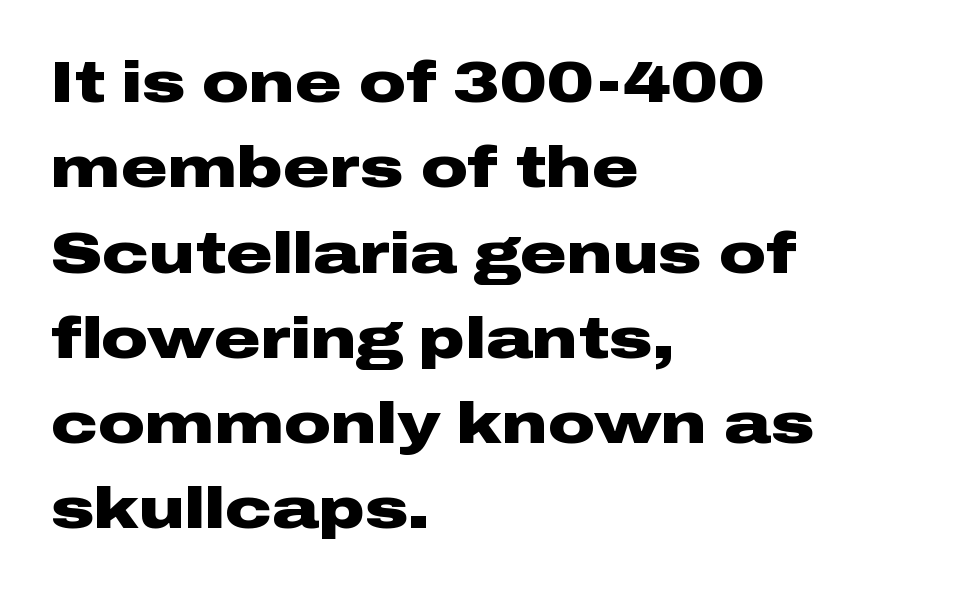
Q: Is the text bold? A: Yes.
Q: Is the text italic (slanted)? A: No, it is upright.
Q: Is the typeface a serif or a sans-serif typeface? A: Sans-serif.
Q: Is the text underlined? A: No.
Q: How is the paragraph aligned? A: Left-aligned.
Q: Is the spacing between letters normal or unusually wide? A: Normal.
Q: Is the spacing between lines tight, normal or loose? A: Normal.
Q: Width (condensed, normal, or wide)? A: Wide.
Q: Stroke contrast? A: Low.
Q: x-height? A: Medium.
Q: Monospaced? A: No.
